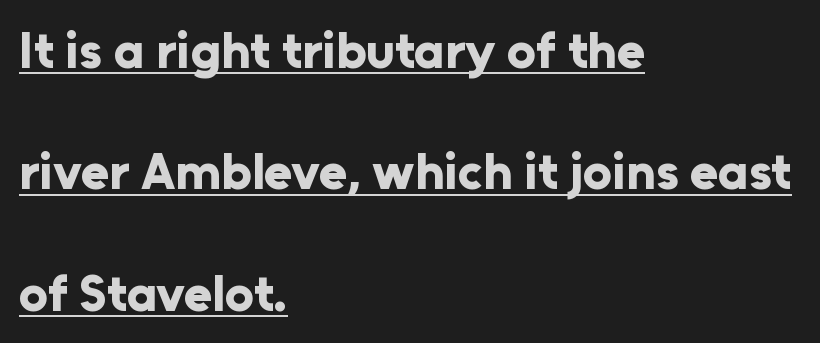
Q: Is the text bold? A: Yes.
Q: Is the text italic (slanted)? A: No, it is upright.
Q: Is the typeface a serif or a sans-serif typeface? A: Sans-serif.
Q: Is the text underlined? A: Yes.
Q: How is the paragraph aligned? A: Left-aligned.
Q: Is the spacing between letters normal or unusually wide? A: Normal.
Q: Is the spacing between lines tight, normal or loose? A: Loose.
Q: Width (condensed, normal, or wide)? A: Normal.
Q: Stroke contrast? A: Low.
Q: x-height? A: Medium.
Q: Monospaced? A: No.
